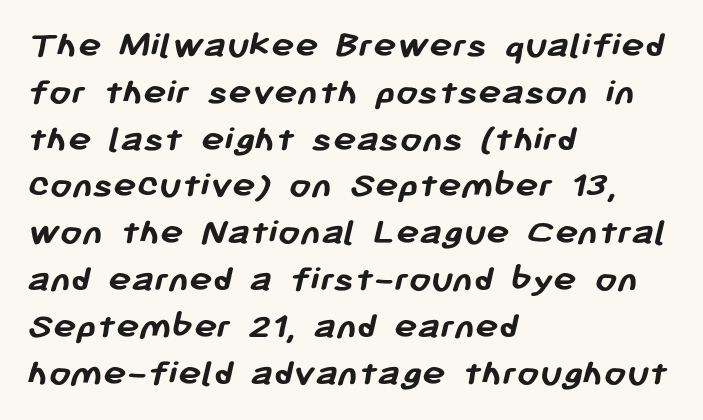
Q: Is the text bold? A: Yes.
Q: Is the typeface a serif or a sans-serif typeface? A: Sans-serif.
Q: Is the text underlined? A: No.
Q: How is the paragraph aligned? A: Left-aligned.
Q: Is the spacing between letters normal or unusually wide? A: Normal.
Q: Width (condensed, normal, or wide)? A: Normal.
Q: Stroke contrast? A: Low.
Q: x-height? A: Medium.
Q: Monospaced? A: No.
